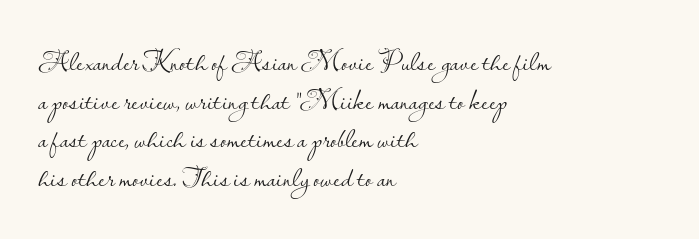
Beneath every word, the page is bare. What kind of face is this? One without serifs — a sans. The line texture is even and compact thanks to regular tracking. Varying glyph widths throughout — classic text-font behaviour.
